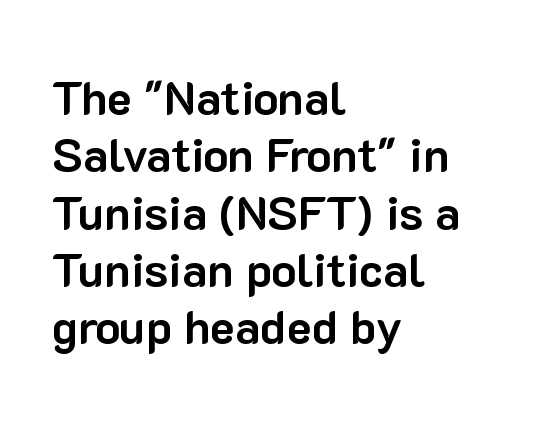
Q: Is the text bold? A: Yes.
Q: Is the text italic (slanted)? A: No, it is upright.
Q: Is the typeface a serif or a sans-serif typeface? A: Sans-serif.
Q: Is the text underlined? A: No.
Q: How is the paragraph aligned? A: Left-aligned.
Q: Is the spacing between letters normal or unusually wide? A: Normal.
Q: Width (condensed, normal, or wide)? A: Normal.
Q: Stroke contrast? A: Low.
Q: x-height? A: Medium.
Q: Monospaced? A: No.
